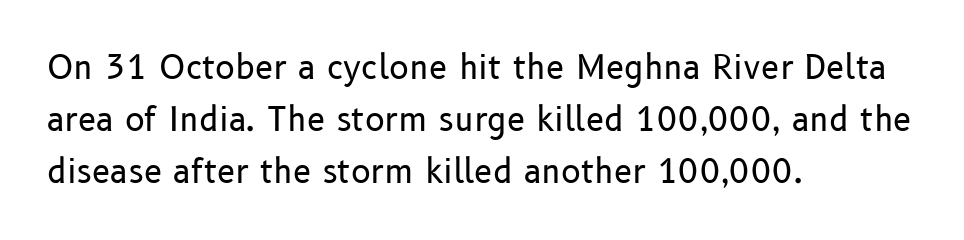
The image shows 33 px regular-weight sans-serif type, upright; set left-aligned, normal line spacing (1.58x), normal letter spacing, not underlined; low stroke contrast and a medium x-height.
